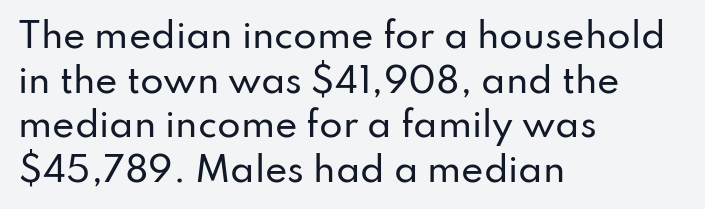
This rendering features lettering with no underline. The text block is weighted toward the left margin, trailing off unevenly rightward. The letters stand upright; this is a roman face. Glyph-to-glyph distance matches everyday printed text.
